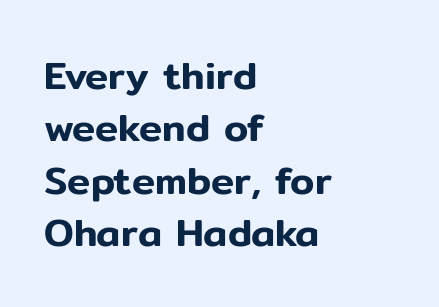
The image shows 39 px sans-serif type, upright; set left-aligned, normal line spacing (1.34x), normal letter spacing, not underlined; low stroke contrast and a medium x-height.
